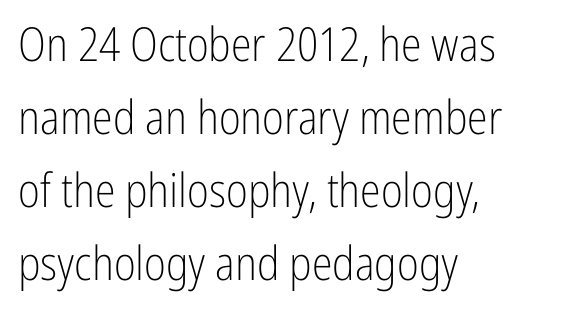
The image shows 47 px light, condensed sans-serif type, upright; set left-aligned, normal line spacing (1.55x), normal letter spacing, not underlined; low stroke contrast and a medium x-height.
